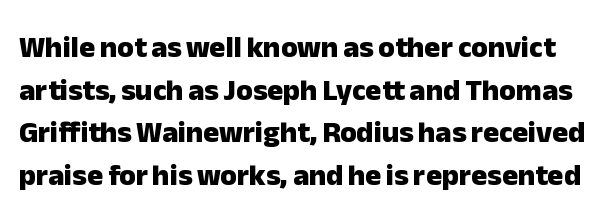
Ordinary non-slanted type is in use. To sum up the face: it is a sans, with no serifs. Successive baselines arrive at the customary interval. These words are printed bold, with thick strokes throughout. You could call the tracking neutral — neither tight nor loose. Is this a fixed-width face? No — the glyphs have proportional, varying widths.
